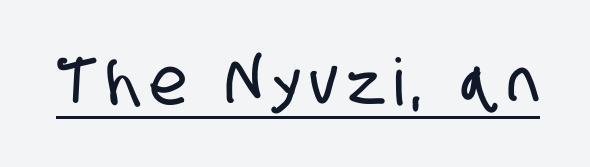
{"serif": "no", "width": "condensed", "stroke_contrast": "low", "x_height": "large", "monospaced": "no", "underline": "yes", "glyph_px": 65}
